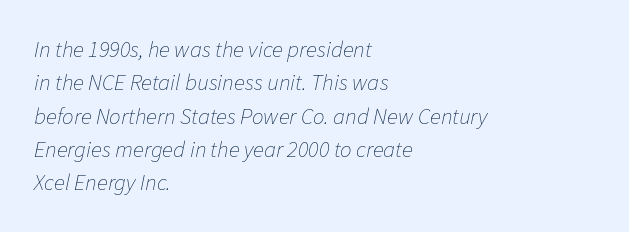
The image shows 23 px text type, italic (leaning right); set left-aligned, normal line spacing (1.45x), normal letter spacing, not underlined.
